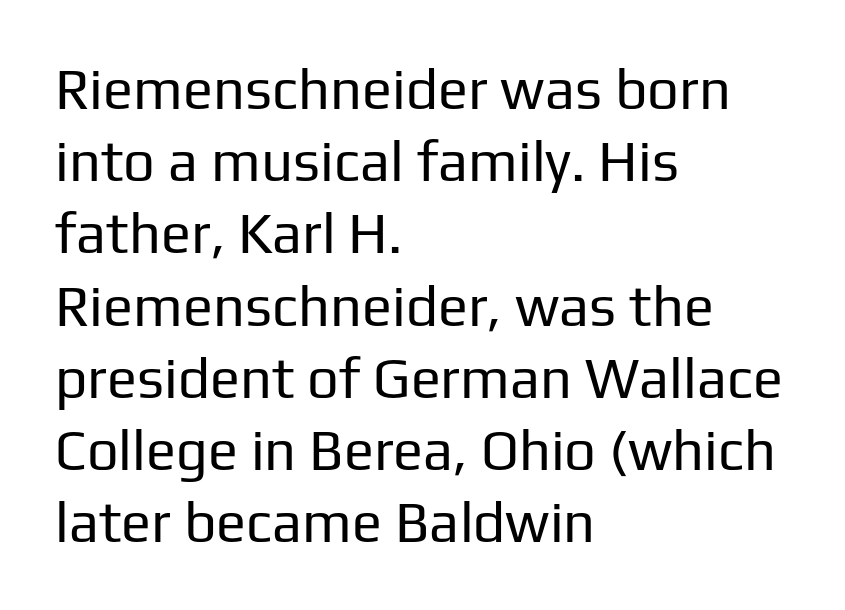
{"serif": "no", "italic": "no", "bold": "no", "weight": "regular", "width": "normal", "stroke_contrast": "low", "x_height": "medium", "monospaced": "no", "underline": "no", "align": "left", "line_spacing": "normal", "line_spacing_ratio": 1.29, "letter_spacing": "normal", "letter_spacing_em": 0.0, "glyph_px": 56}
